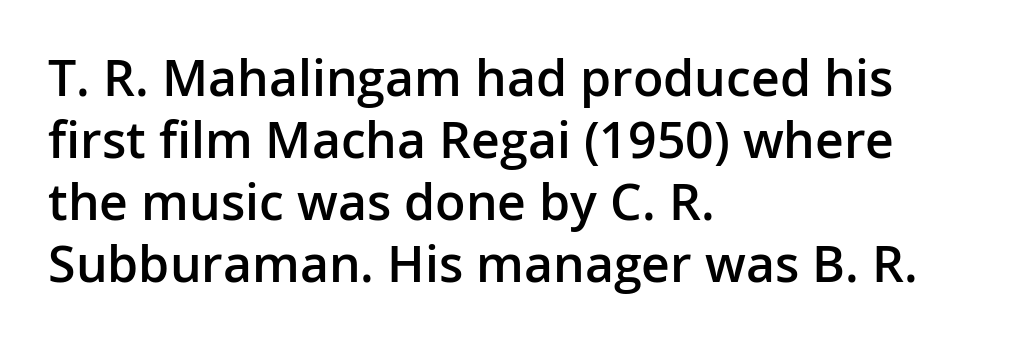
{"serif": "no", "italic": "no", "bold": "semi", "weight": "semibold", "width": "normal", "stroke_contrast": "low", "x_height": "medium", "monospaced": "no", "underline": "no", "align": "left", "line_spacing_ratio": 1.24, "letter_spacing": "normal", "letter_spacing_em": 0.0, "glyph_px": 50}
